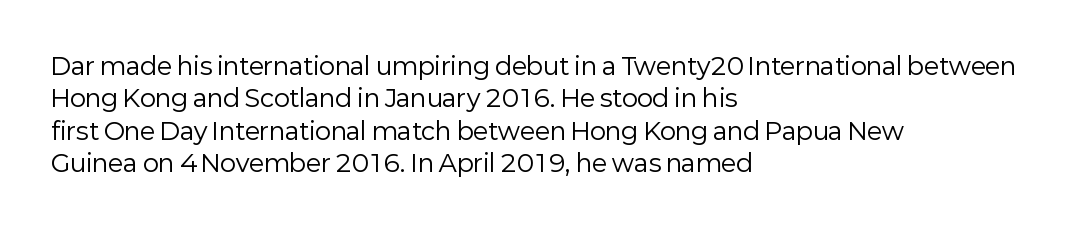
The typesetter chose a ragged-right arrangement here. In terms of letterspacing, this is plain default setting. Descenders hang freely into open space. A typesetter would call this leading conventional body-copy spacing. Stems and bowls with no extra thickness — not bold.
